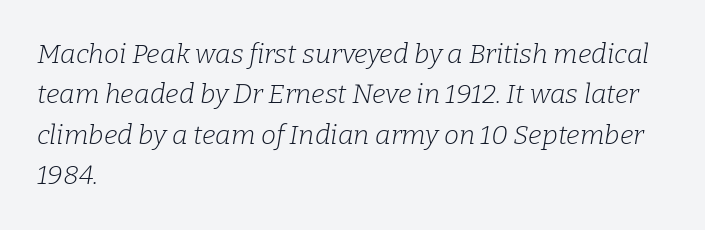
Honestly, there is no underline to notice here at all. Reading down the block, your eye returns to a fixed left position each line. It's the slanting kind of type. Caption: face not bold, strokes unweighted. The rows are spaced the way most documents space them.
